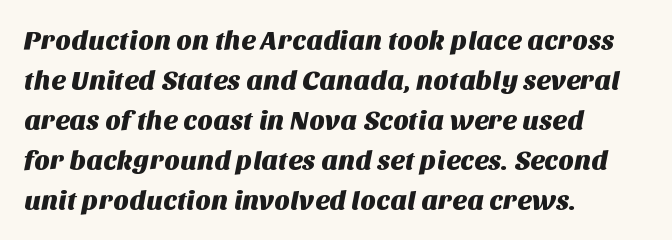
{"underline": "no", "align": "left", "line_spacing": "normal", "line_spacing_ratio": 1.48, "letter_spacing": "normal", "letter_spacing_em": 0.0, "glyph_px": 27}
